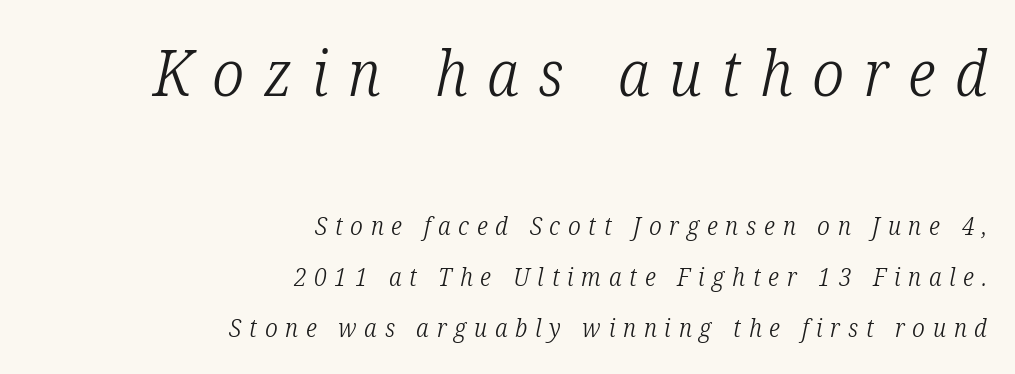
Does the copy run flush right? Yes — the right margin is perfectly even. Does the leading feel generous? Absolutely, it's lavish. The passage shown is typeset with a serif family. Varying glyph widths throughout — classic text-font behaviour. The words here are not underlined. Here the first block reads like a headline and the second like body copy.
